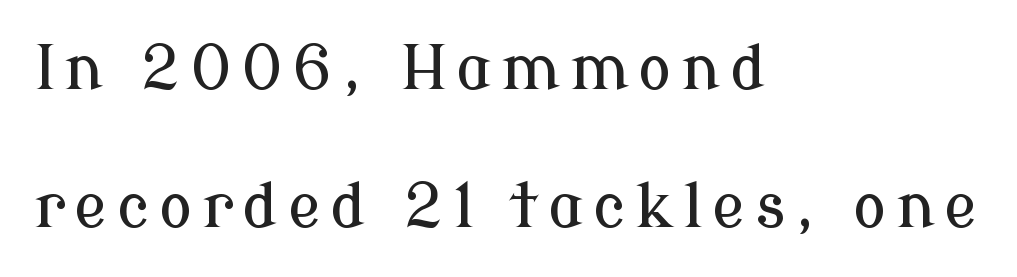
The image shows 62 px serif type, upright; set left-aligned, loose line spacing (2.22x), not underlined; low stroke contrast and a medium x-height.
